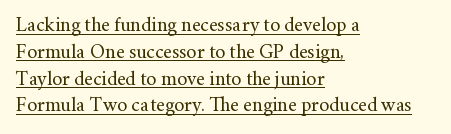
The face looks like a standard text weight, possibly lighter. Beneath each row of characters lies a ruled line. Compared with typical body copy, the letter spacing here is the same. Notice how the passage keeps a crisp vertical edge on the left only.
